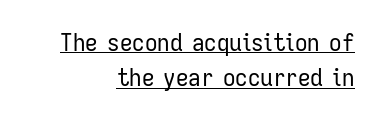
Compared with undecorated copy, this sample adds a rule below the words. Students, note that the glyphs here touch the page at normal intervals. Weight class: somewhere from thin through regular. Interline gaps are of average width in this sample. The letters stand upright; this is a roman face.
